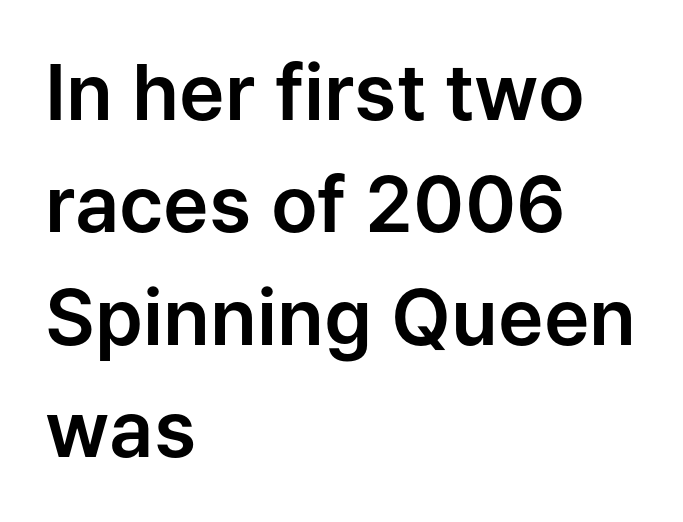
{"serif": "no", "italic": "no", "width": "normal", "stroke_contrast": "low", "x_height": "medium", "monospaced": "no", "underline": "no", "align": "left", "line_spacing": "normal", "line_spacing_ratio": 1.46, "letter_spacing": "normal", "letter_spacing_em": 0.0, "glyph_px": 77}
